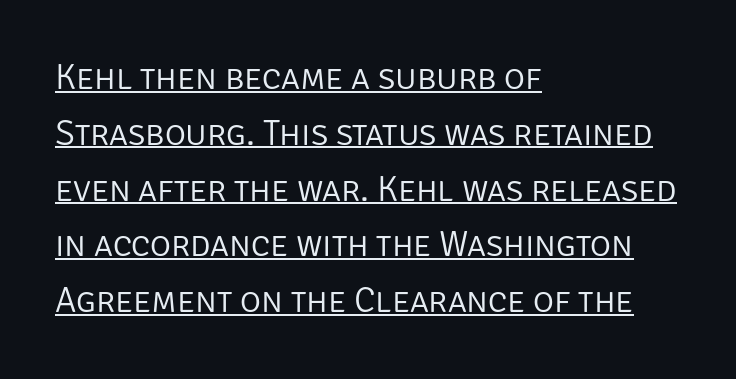
Q: Is the text bold? A: No.
Q: Is the text italic (slanted)? A: No, it is upright.
Q: Is the typeface a serif or a sans-serif typeface? A: Sans-serif.
Q: Is the text underlined? A: Yes.
Q: How is the paragraph aligned? A: Left-aligned.
Q: Is the spacing between letters normal or unusually wide? A: Normal.
Q: Is the spacing between lines tight, normal or loose? A: Normal.
Q: Width (condensed, normal, or wide)? A: Normal.
Q: Stroke contrast? A: Low.
Q: x-height? A: Large.
Q: Monospaced? A: No.
